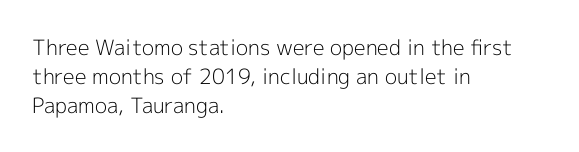
{"italic": "no", "bold": "no", "underline": "no", "align": "left", "line_spacing": "normal", "line_spacing_ratio": 1.37, "letter_spacing": "normal", "letter_spacing_em": 0.0, "glyph_px": 21}
